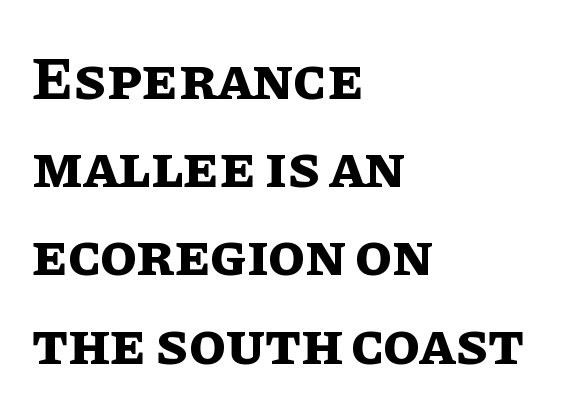
Q: Is the text bold? A: Yes.
Q: Is the text italic (slanted)? A: No, it is upright.
Q: Is the text underlined? A: No.
Q: How is the paragraph aligned? A: Left-aligned.
Q: Is the spacing between letters normal or unusually wide? A: Normal.
Q: Is the spacing between lines tight, normal or loose? A: Normal.
Q: Width (condensed, normal, or wide)? A: Normal.
Q: Stroke contrast? A: Low.
Q: x-height? A: Large.
Q: Monospaced? A: No.
